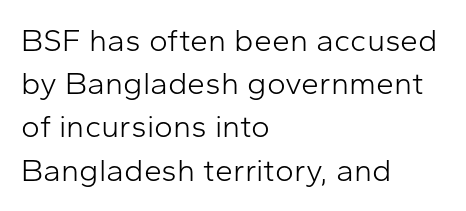
{"serif": "no", "italic": "no", "bold": "no", "weight": "light", "width": "normal", "stroke_contrast": "low", "x_height": "medium", "monospaced": "no", "underline": "no", "align": "left", "line_spacing": "normal", "line_spacing_ratio": 1.35, "letter_spacing": "normal", "letter_spacing_em": 0.0, "glyph_px": 32}
